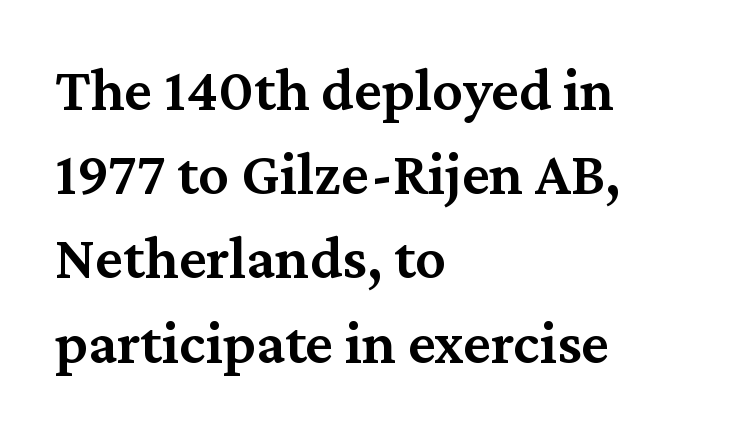
{"serif": "yes", "italic": "no", "bold": "semi", "weight": "semibold", "width": "normal", "stroke_contrast": "medium", "x_height": "medium", "monospaced": "no", "underline": "no", "align": "left", "line_spacing": "normal", "line_spacing_ratio": 1.38, "letter_spacing": "normal", "letter_spacing_em": 0.0, "glyph_px": 61}
